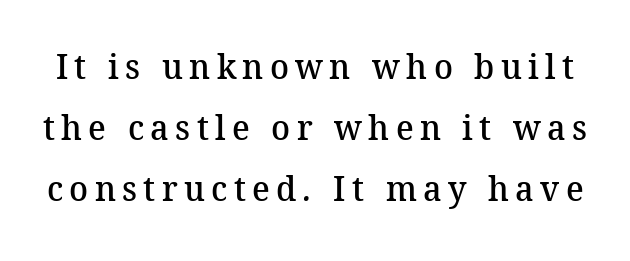
Q: Is the text bold? A: Semi-bold.
Q: Is the typeface a serif or a sans-serif typeface? A: Serif.
Q: Is the text underlined? A: No.
Q: Width (condensed, normal, or wide)? A: Normal.
Q: Stroke contrast? A: Medium.
Q: x-height? A: Medium.
Q: Monospaced? A: No.
